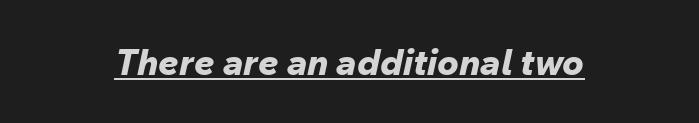
{"italic": "yes", "lean": "right", "slant_degrees": 12, "bold": "yes", "weight": "bold", "width": "normal", "stroke_contrast": "low", "x_height": "medium", "monospaced": "no", "underline": "yes", "letter_spacing": "normal", "letter_spacing_em": 0.0, "glyph_px": 36}
